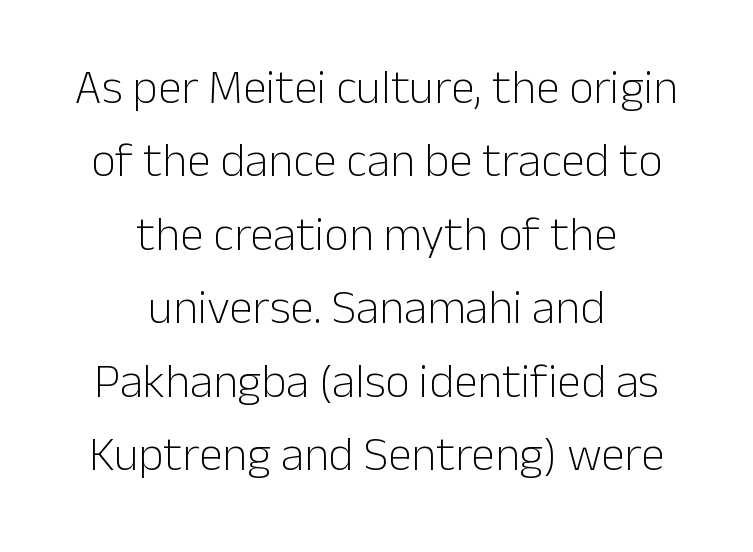
Q: Is the text bold? A: No.
Q: Is the text italic (slanted)? A: No, it is upright.
Q: Is the typeface a serif or a sans-serif typeface? A: Sans-serif.
Q: Is the text underlined? A: No.
Q: How is the paragraph aligned? A: Centered.
Q: Is the spacing between letters normal or unusually wide? A: Normal.
Q: Is the spacing between lines tight, normal or loose? A: Normal.
Q: Width (condensed, normal, or wide)? A: Normal.
Q: Stroke contrast? A: Low.
Q: x-height? A: Medium.
Q: Monospaced? A: No.
